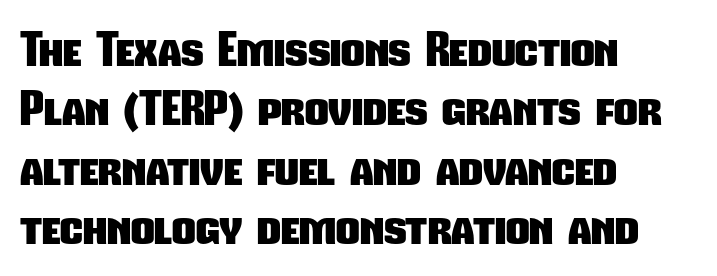
Q: Is the text bold? A: Yes.
Q: Is the typeface a serif or a sans-serif typeface? A: Sans-serif.
Q: Is the text underlined? A: No.
Q: How is the paragraph aligned? A: Left-aligned.
Q: Is the spacing between letters normal or unusually wide? A: Normal.
Q: Is the spacing between lines tight, normal or loose? A: Normal.
Q: Width (condensed, normal, or wide)? A: Condensed.
Q: Stroke contrast? A: Low.
Q: x-height? A: Medium.
Q: Monospaced? A: No.
